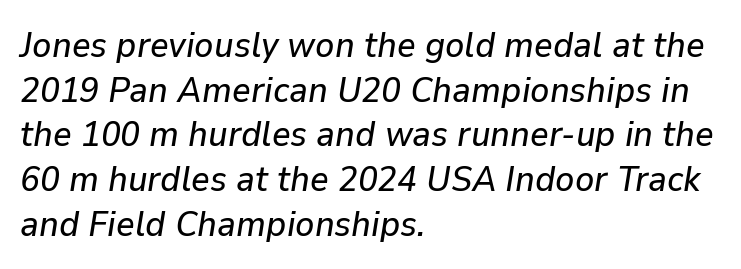
The image shows 36 px text type, italic (leaning right); set left-aligned, line spacing 1.24x, normal letter spacing, not underlined; low stroke contrast and a medium x-height.
